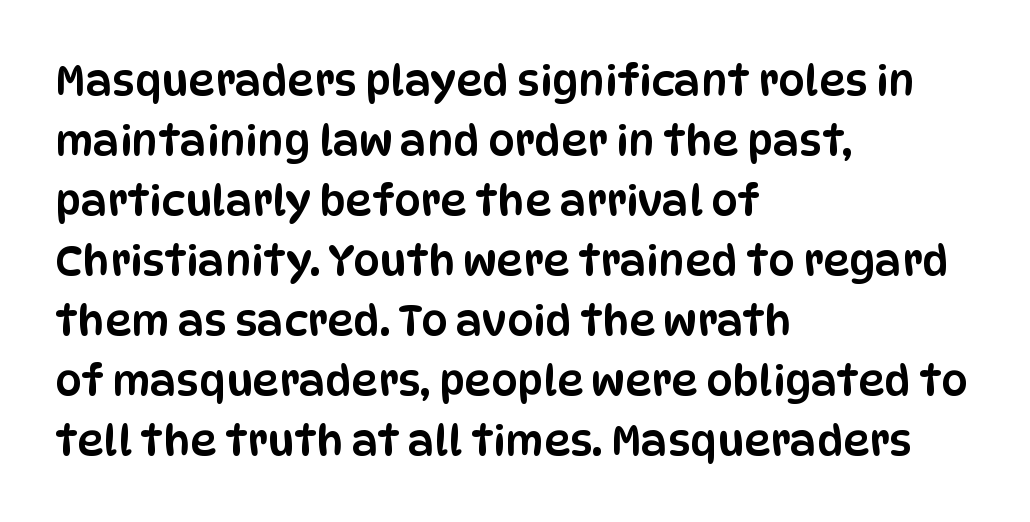
{"serif": "no", "italic": "no", "width": "condensed", "stroke_contrast": "low", "x_height": "large", "monospaced": "no", "underline": "no", "align": "left", "line_spacing": "normal", "line_spacing_ratio": 1.43, "letter_spacing": "normal", "letter_spacing_em": 0.0, "glyph_px": 42}
